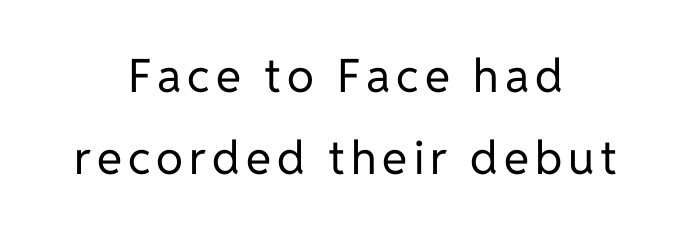
{"serif": "no", "italic": "no", "bold": "no", "weight": "regular", "width": "normal", "stroke_contrast": "low", "x_height": "medium", "monospaced": "no", "underline": "no", "align": "center", "line_spacing_ratio": 1.78, "glyph_px": 46}
